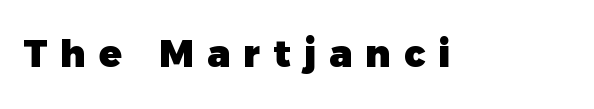
The image shows 37 px heavy sans-serif type; set unusually wide letter spacing (+0.36 em), not underlined; a medium x-height.
